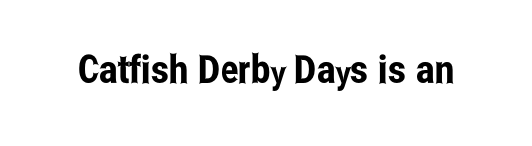
The horizontal fit of the characters is conventional and even. Here the designer chose a conventional face with non-uniform glyph widths. The string is rendered with underlining switched off. This sample uses a sans-serif face.
